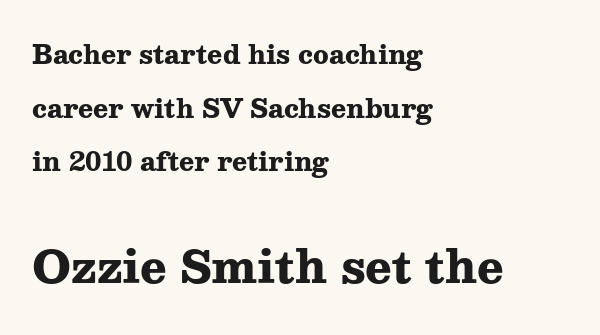
Q: Is the text bold? A: Yes.
Q: Is the text italic (slanted)? A: No, it is upright.
Q: Is the typeface a serif or a sans-serif typeface? A: Serif.
Q: Is the text underlined? A: No.
Q: How is the paragraph aligned? A: Left-aligned.
Q: Is the spacing between letters normal or unusually wide? A: Normal.
Q: Is the spacing between lines tight, normal or loose? A: Loose.
Q: Which block of text is set in a larger size, the first (top) or the second (bottom)? A: The second (bottom) one.
Q: Width (condensed, normal, or wide)? A: Wide.
Q: Stroke contrast? A: Medium.
Q: x-height? A: Medium.
Q: Monospaced? A: No.
